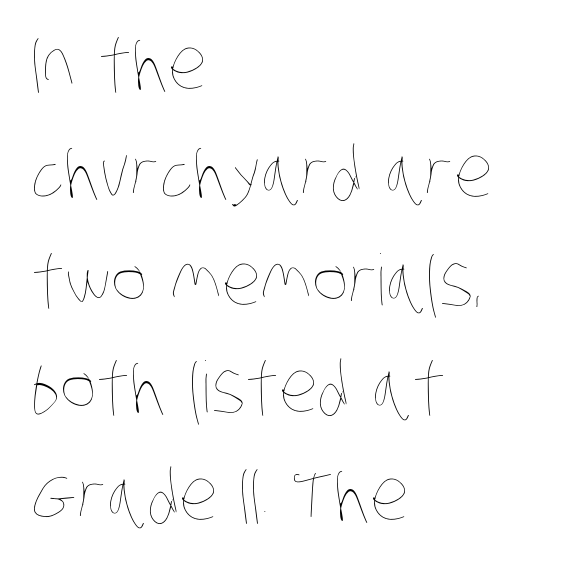
Students, observe: this is what conventionally led text looks like. The foot of each line stays bare and open. Caption: face not bold, strokes unweighted. Honestly, the letter spacing is just normal — you wouldn't notice it. This sample has the flowing, uneven cadence of proportional lettering.
